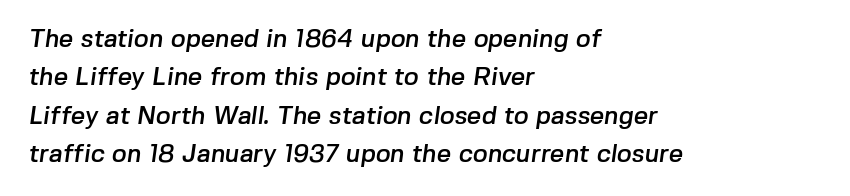
The image shows 25 px text type; set left-aligned, normal line spacing (1.54x), normal letter spacing, not underlined.
